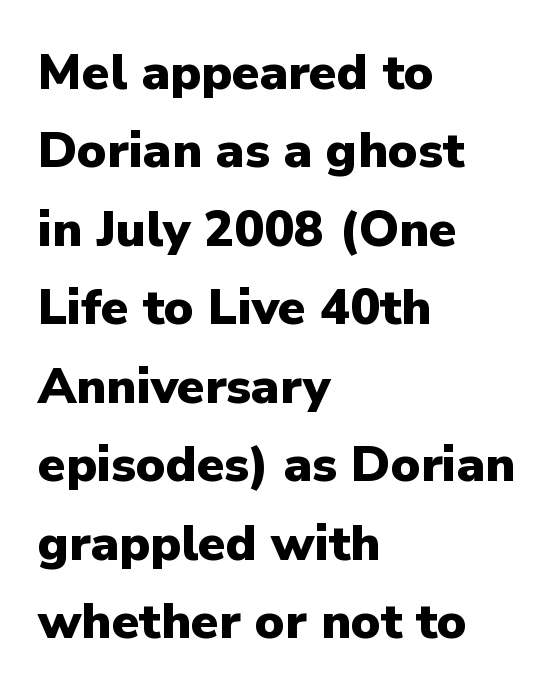
The image shows 50 px heavy sans-serif type, upright; set left-aligned, normal line spacing (1.57x), normal letter spacing, not underlined; low stroke contrast and a medium x-height.
